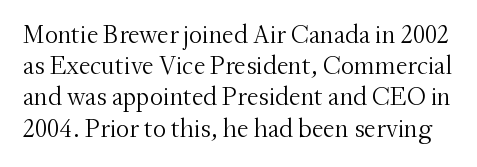
The image shows 26 px text type, upright; set line spacing 1.2x, normal letter spacing, not underlined.
